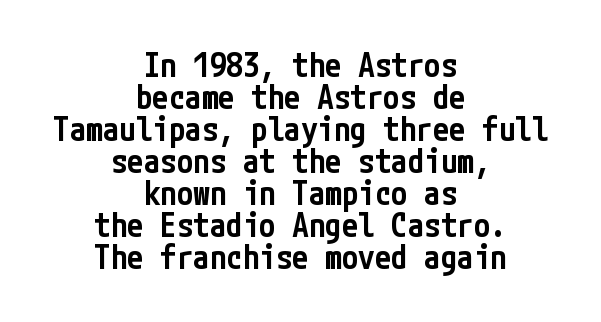
The image shows 33 px semibold, condensed sans-serif type, upright; set centered, tight line spacing (0.97x), normal letter spacing, not underlined; low stroke contrast and a medium x-height.
